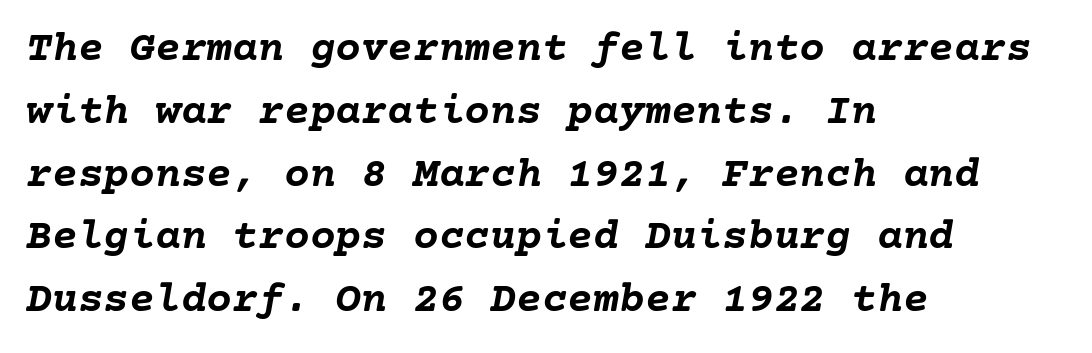
The image shows 43 px semibold type, italic (leaning right); set left-aligned, normal line spacing (1.46x), normal letter spacing, not underlined; low stroke contrast and a medium x-height.
